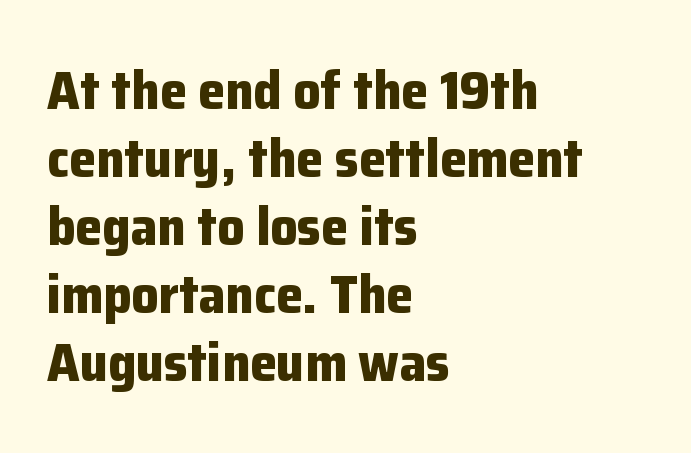
Q: Is the text bold? A: Yes.
Q: Is the text italic (slanted)? A: No, it is upright.
Q: Is the typeface a serif or a sans-serif typeface? A: Sans-serif.
Q: Is the text underlined? A: No.
Q: How is the paragraph aligned? A: Left-aligned.
Q: Is the spacing between letters normal or unusually wide? A: Normal.
Q: Is the spacing between lines tight, normal or loose? A: Normal.
Q: Width (condensed, normal, or wide)? A: Normal.
Q: Stroke contrast? A: Low.
Q: x-height? A: Medium.
Q: Monospaced? A: No.
